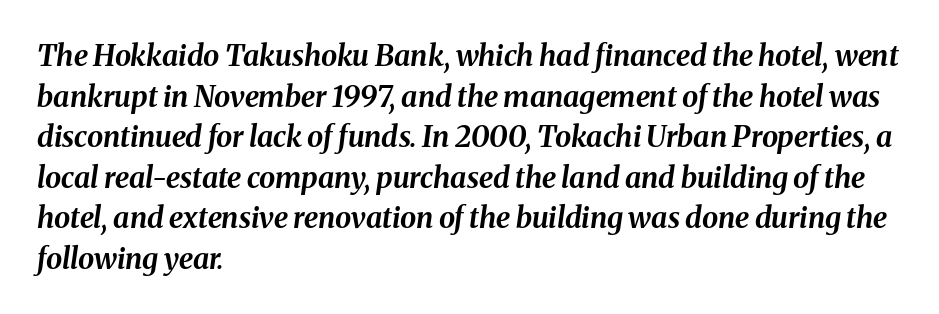
This sample is left-justified, so line endings fall wherever the words run out. Designer's note — italics engaged. There is no visible air inserted between adjacent glyphs. The line-height multiplier appears to be the usual default. The letters advance in unequal steps, a hallmark of proportional type.
